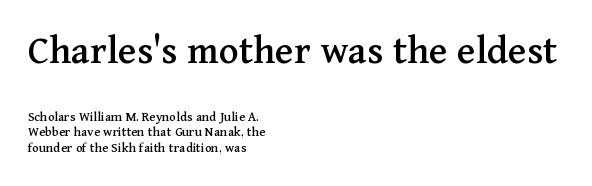
{"serif": "yes", "italic": "no", "width": "normal", "stroke_contrast": "medium", "x_height": "medium", "monospaced": "no", "underline": "no", "align": "left", "line_spacing": "tight", "line_spacing_ratio": 1.12, "letter_spacing": "normal", "letter_spacing_em": 0.0, "larger_block": "first", "size_ratio": 3.0, "glyph_px": 42}
